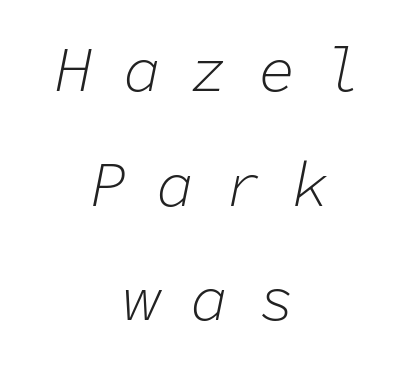
Q: Is the text bold? A: No.
Q: Is the text italic (slanted)? A: Yes, it leans right by about 11 degrees.
Q: Is the text underlined? A: No.
Q: How is the paragraph aligned? A: Centered.
Q: Is the spacing between letters normal or unusually wide? A: Unusually wide.
Q: Width (condensed, normal, or wide)? A: Normal.
Q: Stroke contrast? A: Low.
Q: x-height? A: Medium.
Q: Monospaced? A: Yes.
